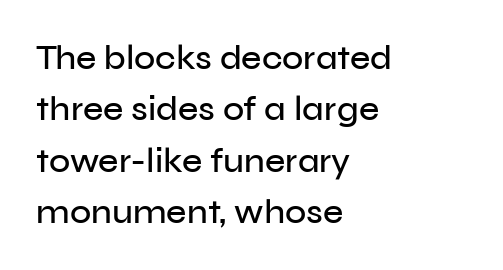
The image shows 35 px sans-serif type, upright; set left-aligned, normal line spacing (1.47x), normal letter spacing, not underlined; low stroke contrast and a medium x-height.
